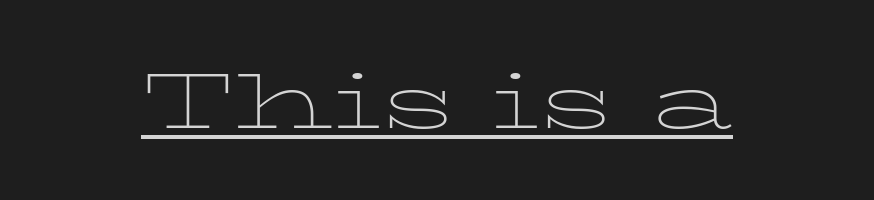
The image shows 79 px thin, wide serif type, upright; set centered, normal letter spacing, underlined; low stroke contrast and a medium x-height.
